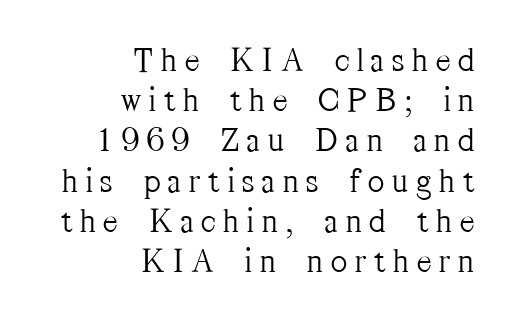
The image shows 35 px light, condensed serif type, upright; set right-aligned, tight line spacing (1.15x), unusually wide letter spacing (+0.23 em), not underlined; medium stroke contrast and a medium x-height.
